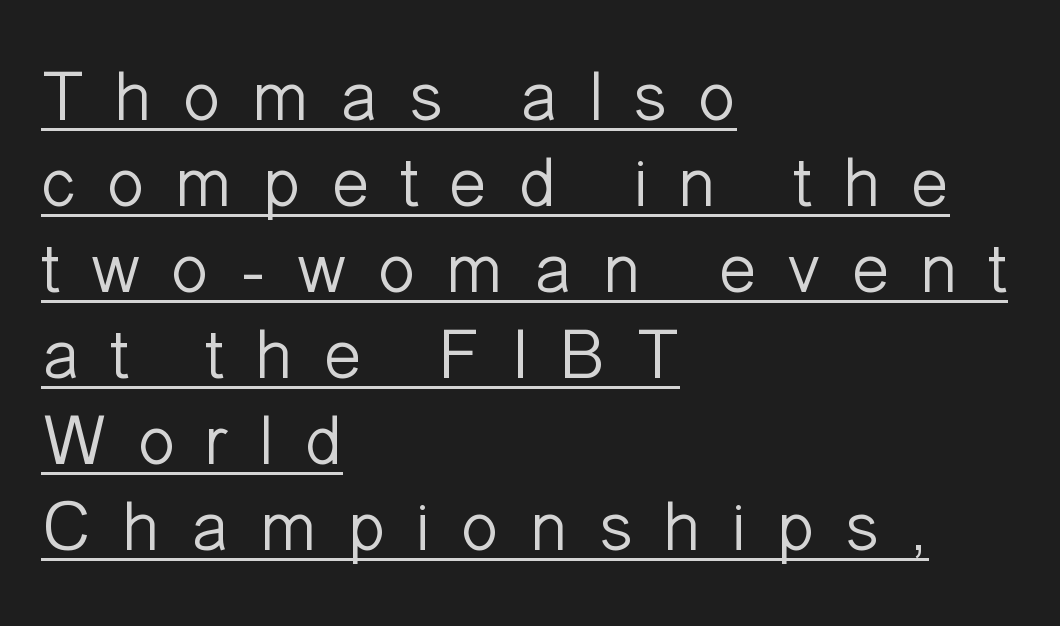
Students, note that the glyphs here are deliberately spaced far apart. Think of a printed novel: that variable character pitch is what you see here. Serifs: no, the terminals of the letterforms are clean. Notice how the stems are strictly vertical — no italics here. The typeface has the unassuming heft of standard copy or less.
